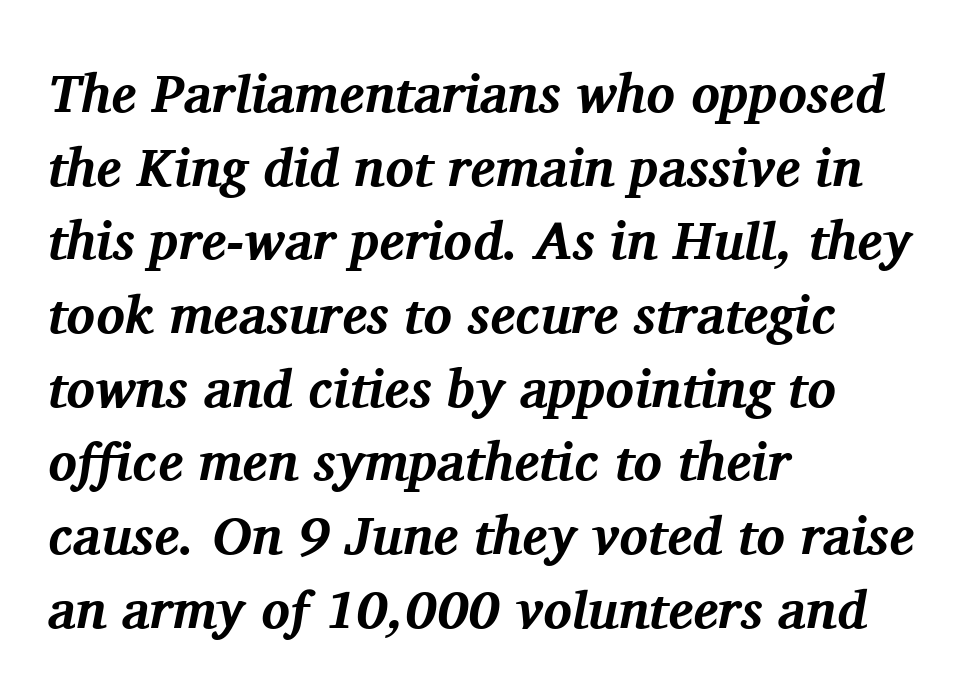
The words here are not underlined. Does the leading feel generous? No, just average. Horizontal alignment here is leftward, the default for most running prose. Character widths vary here, with narrow letters taking less room than wide ones. You'd pick this weight for a headline — it's a proper bold.
